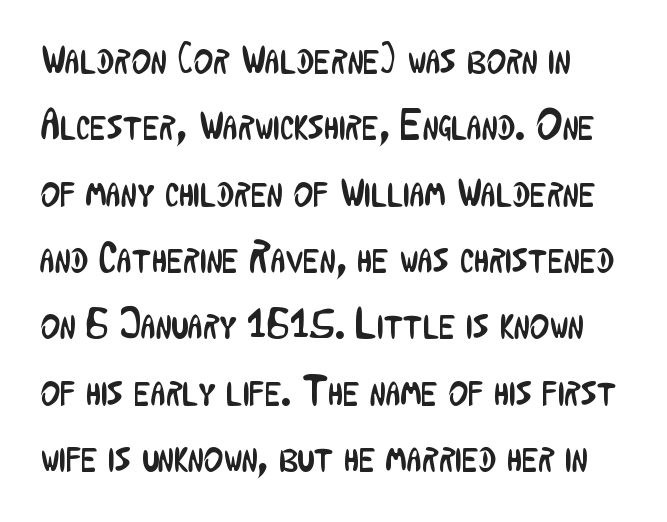
Q: Is the text bold? A: No.
Q: Is the text italic (slanted)? A: No, it is upright.
Q: Is the typeface a serif or a sans-serif typeface? A: Sans-serif.
Q: Is the text underlined? A: No.
Q: Is the spacing between letters normal or unusually wide? A: Normal.
Q: Is the spacing between lines tight, normal or loose? A: Normal.
Q: Width (condensed, normal, or wide)? A: Condensed.
Q: Stroke contrast? A: Low.
Q: x-height? A: Medium.
Q: Monospaced? A: No.
